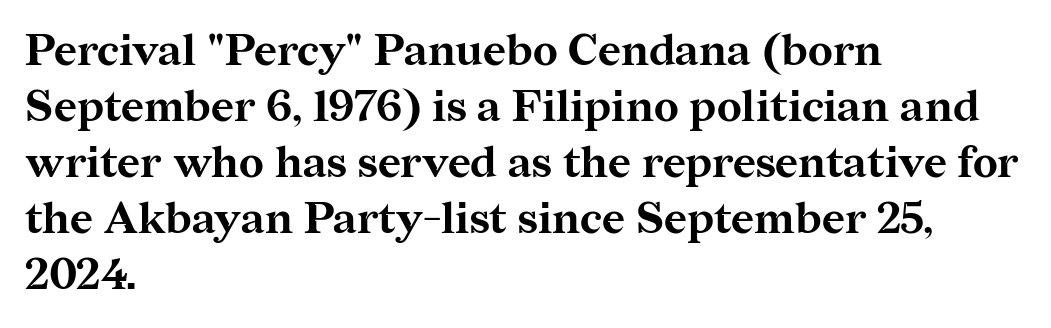
What stands out about the letter spacing? Nothing — it is the standard amount. Anything drawn beneath the words? Only blank space. This is heavy type, rendered in bold. The rendering uses a moderate line-height, typical for paragraphs.
